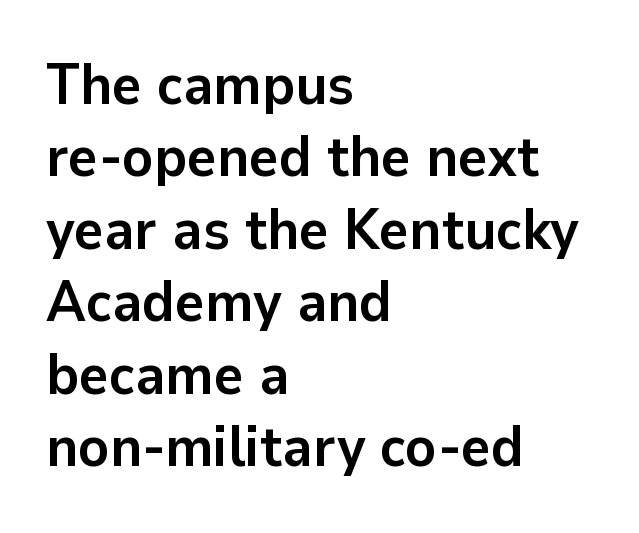
The image shows 57 px semibold sans-serif type, upright; set left-aligned, normal line spacing (1.27x), normal letter spacing, not underlined; low stroke contrast and a medium x-height.
